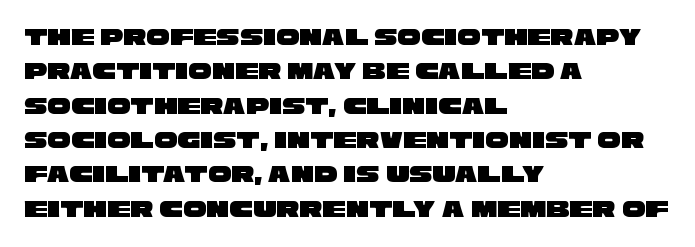
The image shows 26 px text type; set left-aligned, normal line spacing (1.32x), normal letter spacing, not underlined.
